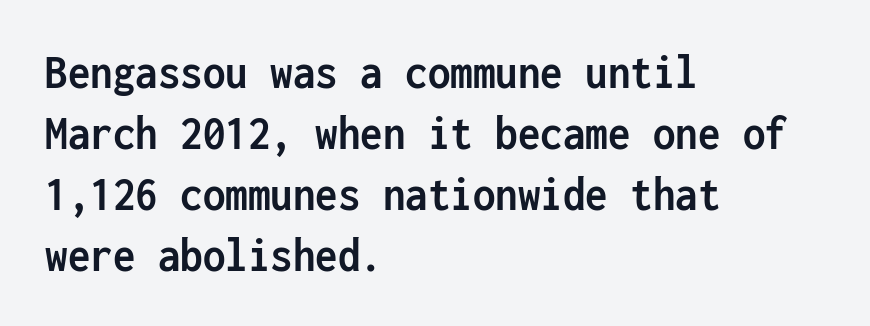
Nope, not italic — everything's standing straight. Compared with a centered layout, this one pins lines to the left instead. Lines of text with bare space underneath. This rendering leaves character spacing at its baseline value.
